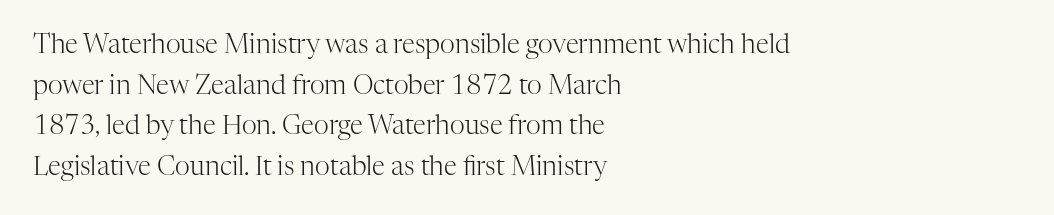
The zone under the glyphs is completely vacant. Letters have the restrained weight of plain body copy at most. Line beginnings align vertically; line endings do not. The gaps between neighbouring characters are ordinary and unremarkable.
